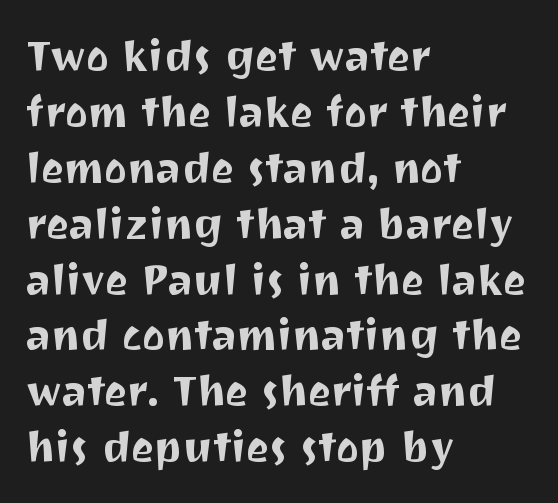
Character widths vary here, with narrow letters taking less room than wide ones. A sans-serif font was chosen for this passage. The vertical gap from one line to the next is medium. Spacing between characters is what you'd get straight out of the box. A classic flush-left, rag-right setting is used for this passage.
